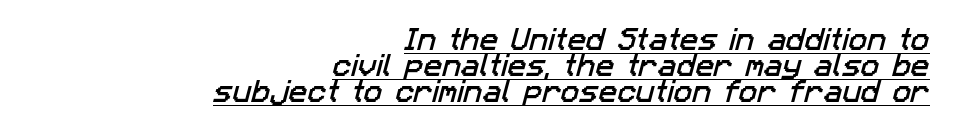
The image shows 25 px text type; set right-aligned, tight line spacing (1.04x), normal letter spacing, underlined.
